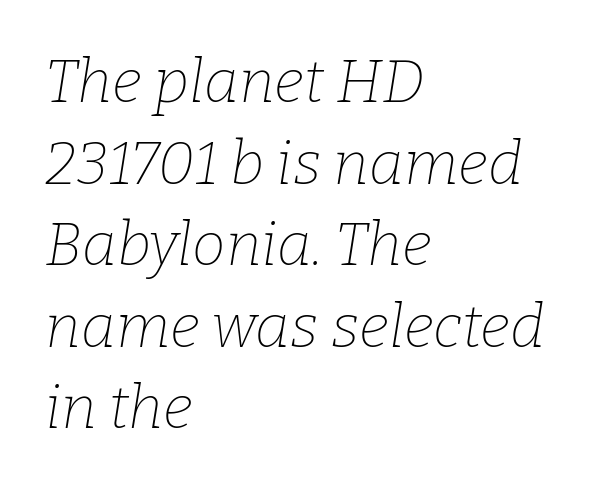
Descenders hang freely into open space. Small tapered or slab feet sit at the stroke ends, so this counts as serif. Weight: regular or lighter. The type is set solid horizontally, with unmodified tracking.
